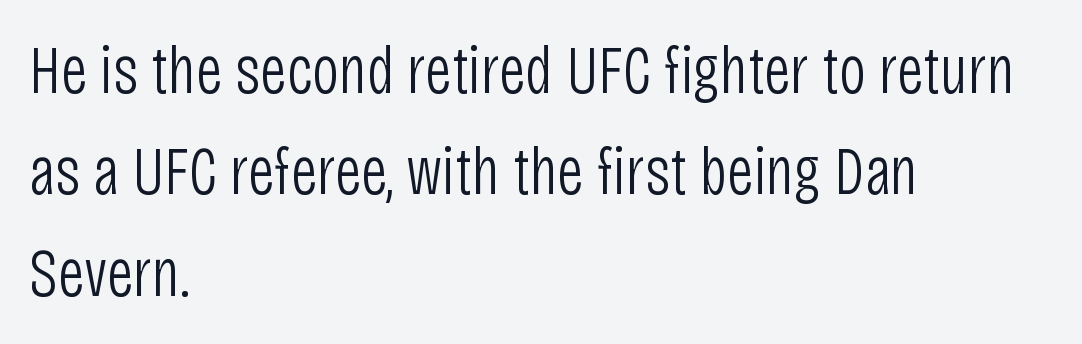
The image shows 68 px light, condensed sans-serif type, upright; set left-aligned, normal line spacing (1.49x), normal letter spacing, not underlined; low stroke contrast and a large x-height.
